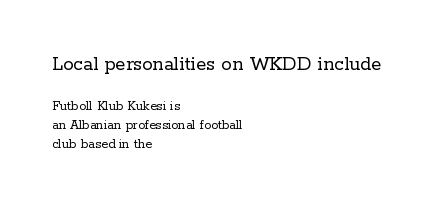
Q: Is the text bold? A: No.
Q: Is the text italic (slanted)? A: No, it is upright.
Q: Is the text underlined? A: No.
Q: How is the paragraph aligned? A: Left-aligned.
Q: Is the spacing between letters normal or unusually wide? A: Normal.
Q: Is the spacing between lines tight, normal or loose? A: Normal.
Q: Which block of text is set in a larger size, the first (top) or the second (bottom)? A: The first (top) one.
